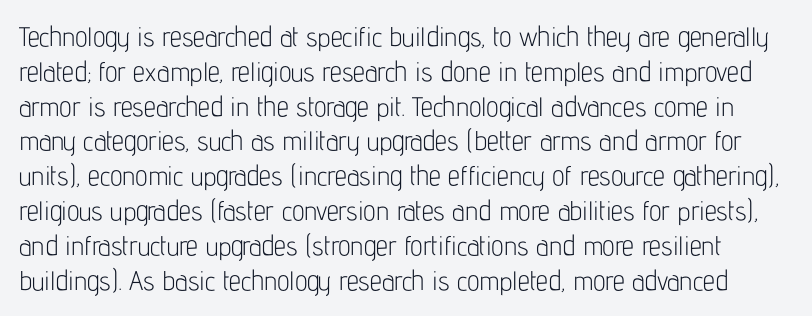
The image shows 27 px text type, upright; set normal line spacing (1.29x), normal letter spacing, not underlined.
